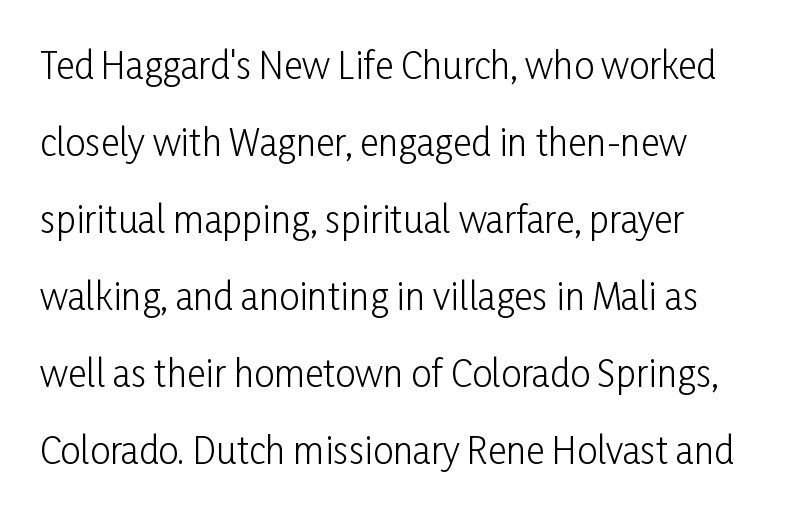
{"serif": "no", "italic": "no", "bold": "no", "weight": "light", "width": "condensed", "stroke_contrast": "low", "x_height": "medium", "monospaced": "no", "underline": "no", "line_spacing": "loose", "line_spacing_ratio": 2.14, "letter_spacing": "normal", "letter_spacing_em": 0.0, "glyph_px": 36}
